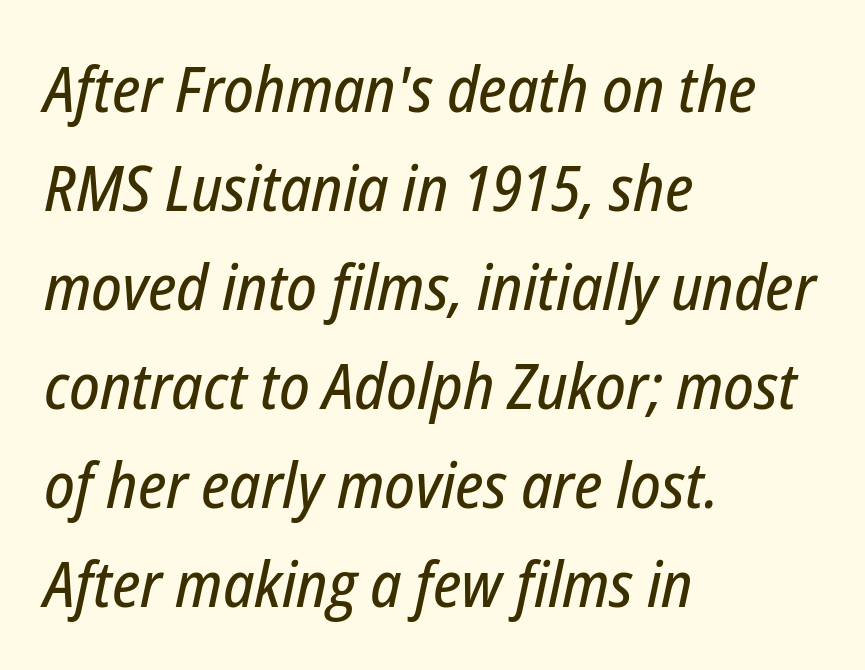
Q: Is the text italic (slanted)? A: Yes, it leans right by about 12 degrees.
Q: Is the text underlined? A: No.
Q: How is the paragraph aligned? A: Left-aligned.
Q: Is the spacing between letters normal or unusually wide? A: Normal.
Q: Is the spacing between lines tight, normal or loose? A: Normal.
Q: Width (condensed, normal, or wide)? A: Condensed.
Q: Stroke contrast? A: Low.
Q: x-height? A: Medium.
Q: Monospaced? A: No.
